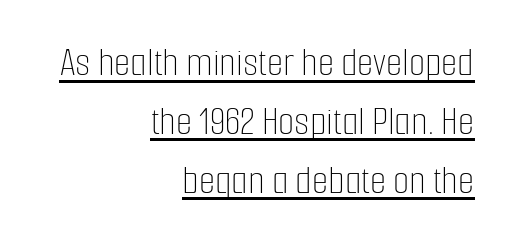
{"italic": "no", "bold": "no", "weight": "thin", "width": "condensed", "stroke_contrast": "low", "x_height": "medium", "monospaced": "no", "underline": "yes", "align": "right", "line_spacing": "normal", "line_spacing_ratio": 1.4, "letter_spacing": "normal", "letter_spacing_em": 0.0, "glyph_px": 42}
